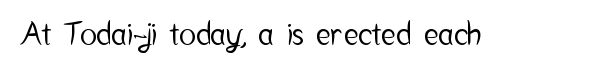
Note the varied advance widths — an 'i' is clearly narrower than an 'm'. Clear beneath every line of the passage. These lines keep a tight, regular rhythm from letter to letter. This is roman type, the default non-slanted kind.
